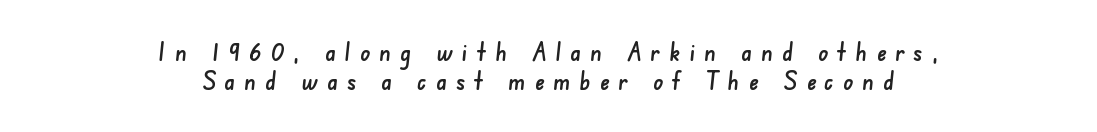
Q: Is the text underlined? A: No.
Q: How is the paragraph aligned? A: Centered.
Q: Is the spacing between letters normal or unusually wide? A: Unusually wide.
